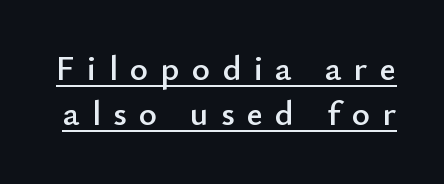
The image shows 35 px sans-serif type, upright; set normal line spacing (1.28x), unusually wide letter spacing (+0.35 em), underlined; low stroke contrast and a small x-height.
